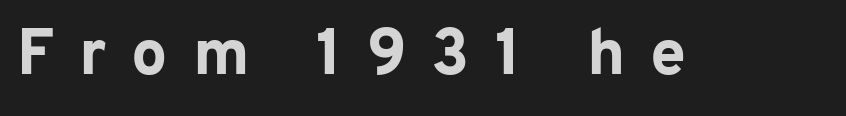
Notice how the stems are strictly vertical — no italics here. Each letter keeps its own natural width here, so spacing adapts to shape. Glyph-to-glyph distance is far greater than everyday printed text. The glyphs are unaccompanied by any horizontal stroke below them.
